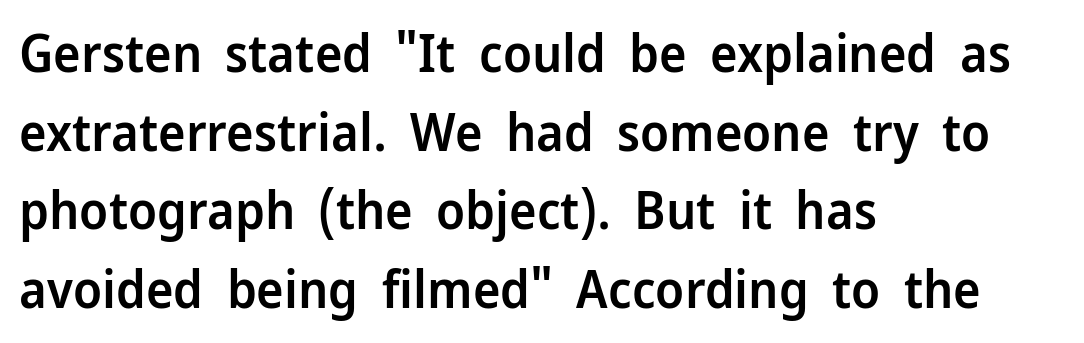
These lines are rendered in a variable-pitch font. Notice how the stems are strictly vertical — no italics here. This rendering features lettering with no underline. The face used here is a semibold: visibly heavier than regular, lighter than bold. Baseline-to-baseline distance is the conventional proportion of letter height. This sample uses a sans-serif face.
